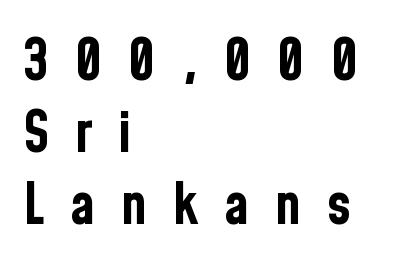
{"serif": "no", "italic": "no", "bold": "yes", "weight": "bold", "width": "condensed", "stroke_contrast": "low", "x_height": "medium", "monospaced": "no", "underline": "no", "align": "left", "line_spacing": "normal", "line_spacing_ratio": 1.26, "letter_spacing": "wide", "letter_spacing_em": 0.45, "glyph_px": 57}
